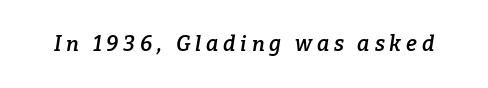
Q: Is the text bold? A: Semi-bold.
Q: Is the text italic (slanted)? A: Yes, it leans right by about 9 degrees.
Q: Is the text underlined? A: No.
Q: Is the spacing between letters normal or unusually wide? A: Unusually wide.
